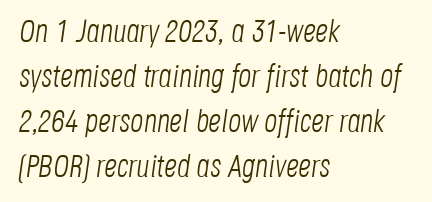
{"italic": "yes", "lean": "right", "slant_degrees": 8, "bold": "no", "weight": "light", "width": "condensed", "stroke_contrast": "low", "x_height": "large", "monospaced": "no", "underline": "no", "align": "left", "line_spacing": "normal", "line_spacing_ratio": 1.41, "letter_spacing": "normal", "letter_spacing_em": 0.0, "glyph_px": 32}
